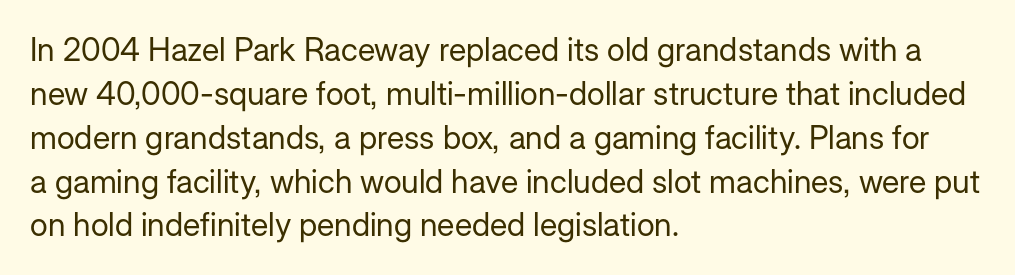
Q: Is the text bold? A: No.
Q: Is the text italic (slanted)? A: No, it is upright.
Q: Is the typeface a serif or a sans-serif typeface? A: Sans-serif.
Q: Is the text underlined? A: No.
Q: How is the paragraph aligned? A: Left-aligned.
Q: Is the spacing between letters normal or unusually wide? A: Normal.
Q: Is the spacing between lines tight, normal or loose? A: Normal.
Q: Width (condensed, normal, or wide)? A: Normal.
Q: Stroke contrast? A: Low.
Q: x-height? A: Medium.
Q: Monospaced? A: No.
